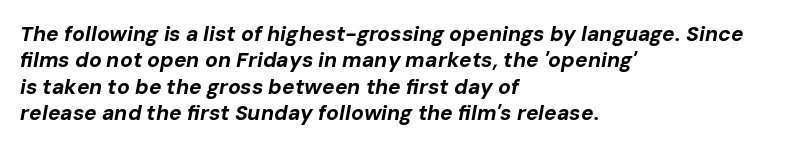
Glance below the letters and you will spot only blank space. Leftover space on each line is placed entirely after the last word. These lines keep a tight, regular rhythm from letter to letter. As a designer I'd log this as weight 700, bold.
